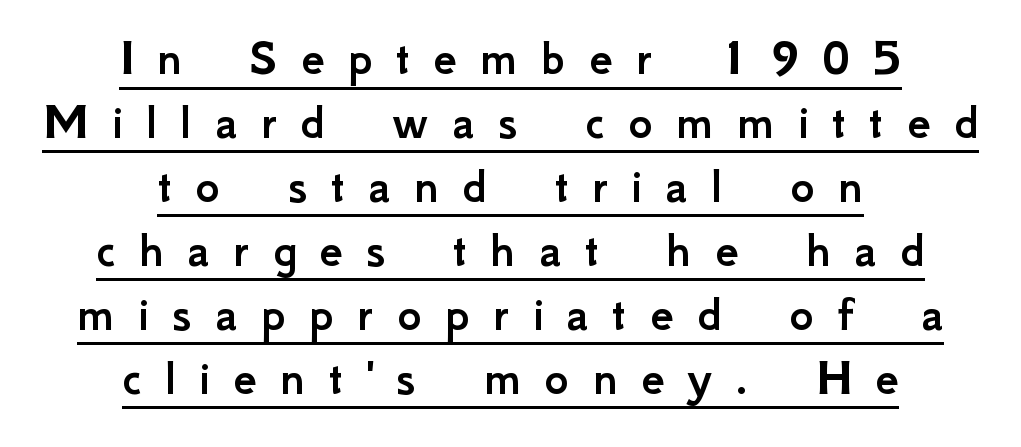
Do the characters align in a grid? No, the font is proportional. These lines stack symmetrically, like a column narrowing and widening about its center. Is there any slant? The stems are plumb. The font family rendered here belongs to the sans-serif group.
